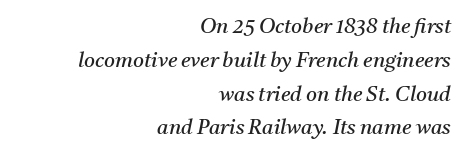
Line spacing here is normal. The face used here is rendered with its standard letterfit. Which margin do the lines hug? The right one — the left edge is uneven. Check the space under the baseline: it is left empty.
